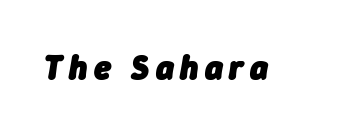
Q: Is the text bold? A: Yes.
Q: Is the text italic (slanted)? A: Yes, it leans right by about 9 degrees.
Q: Is the text underlined? A: No.
Q: Width (condensed, normal, or wide)? A: Normal.
Q: Stroke contrast? A: Low.
Q: x-height? A: Medium.
Q: Monospaced? A: No.
